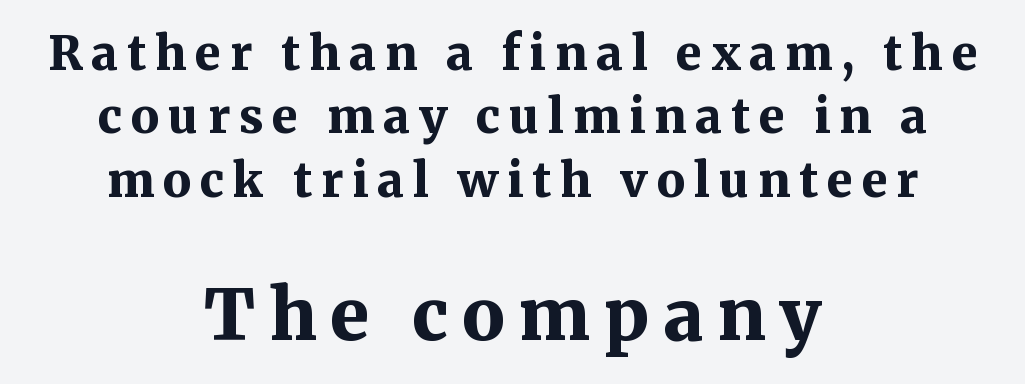
The image shows 71 px bold serif type, upright; set centered, normal line spacing (1.35x), not underlined; the second (bottom) block is 1.51x larger; medium stroke contrast and a medium x-height.
